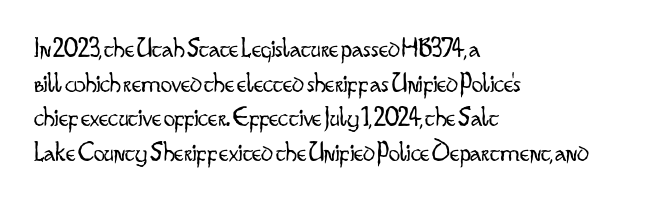
The image shows 28 px light, condensed sans-serif type, upright; set left-aligned, line spacing 1.24x, normal letter spacing, not underlined; low stroke contrast and a small x-height.
